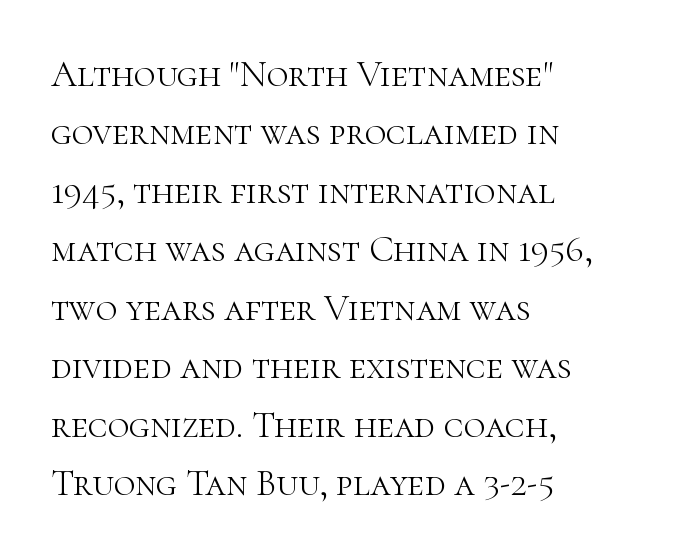
The image shows 37 px light serif type, upright; set left-aligned, normal line spacing (1.58x), normal letter spacing, not underlined; high stroke contrast and a medium x-height.
